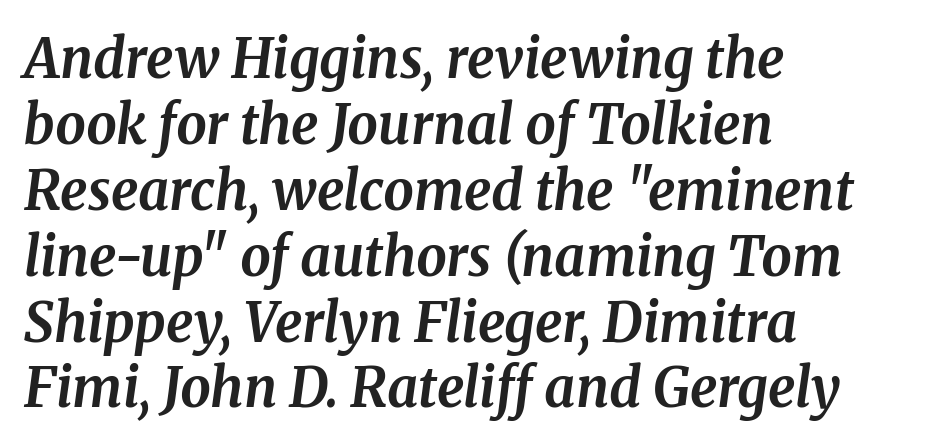
The space directly below the letters is spotless. The passage is arranged the way most books set body copy — flush left. This sample has the flowing, uneven cadence of proportional lettering. Does extra space separate the letters? No, they use regular spacing. It's the slanting kind of type.
